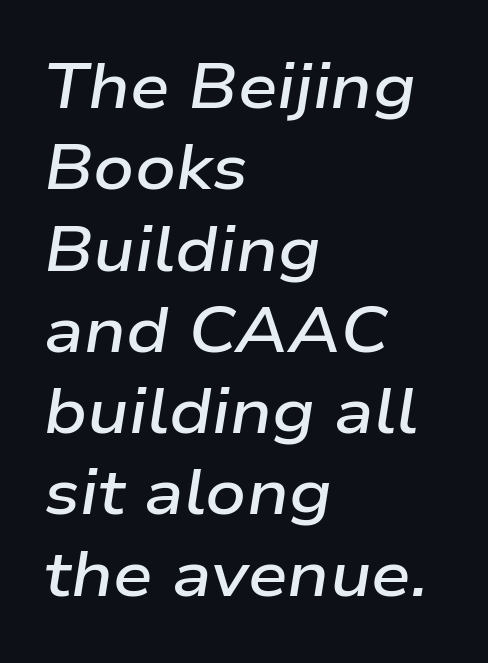
The face used here is a semibold: visibly heavier than regular, lighter than bold. You could call the tracking neutral — neither tight nor loose. If you drew a line through each stem, it would be angled. Caption: multi-line text, flush left, ragged right.
